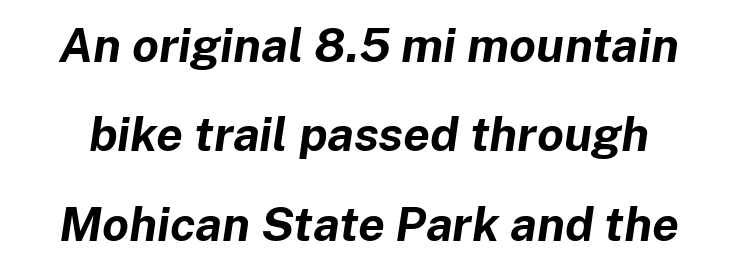
Is the letter spacing exaggerated? No — it looks like the ordinary default. On the weight axis this lands at bold, roughly 700. Descenders hang freely into open space. This sample has the flowing, uneven cadence of proportional lettering. It's the slanting kind of type.
